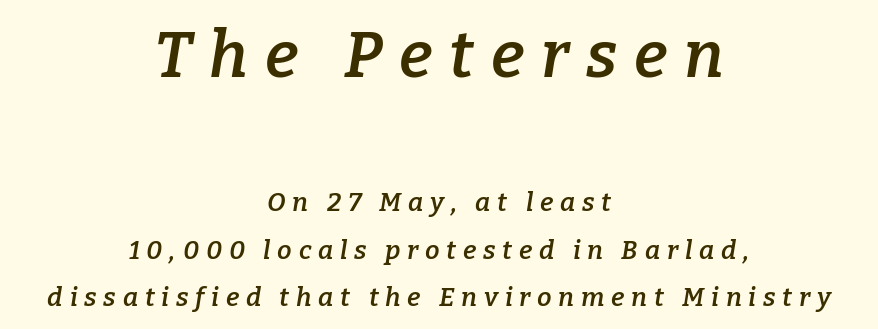
{"serif": "yes", "italic": "yes", "lean": "right", "slant_degrees": 9, "bold": "semi", "weight": "semibold", "width": "normal", "stroke_contrast": "low", "x_height": "medium", "monospaced": "no", "underline": "no", "align": "center", "line_spacing_ratio": 1.82, "letter_spacing": "wide", "letter_spacing_em": 0.26, "larger_block": "first", "size_ratio": 2.5, "glyph_px": 65}
